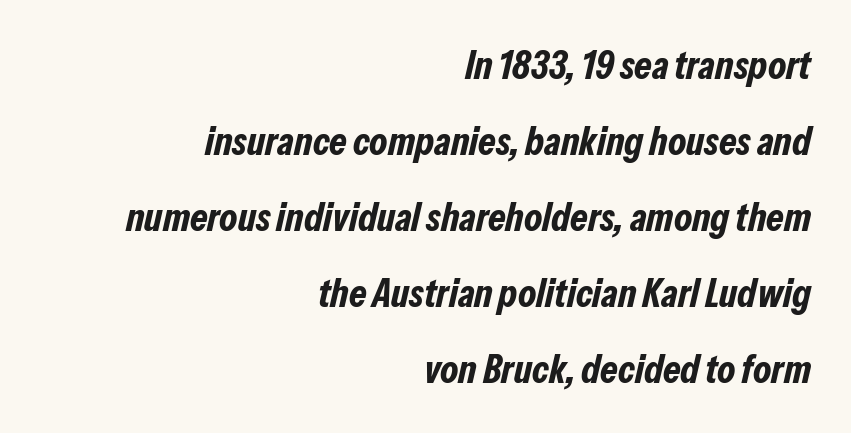
Observe the ordinary spacing: letters are neighbours, not strangers. The specimen omits any rule beneath the text block's lines. Baseline-to-baseline distance is far greater than the letter height. Line endings align vertically; line beginnings do not. It's the slanting kind of type.
